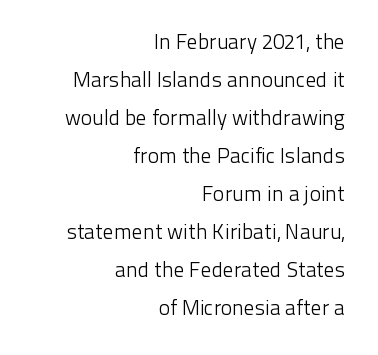
Q: Is the text bold? A: No.
Q: Is the text italic (slanted)? A: No, it is upright.
Q: Is the text underlined? A: No.
Q: How is the paragraph aligned? A: Right-aligned.
Q: Is the spacing between letters normal or unusually wide? A: Normal.
